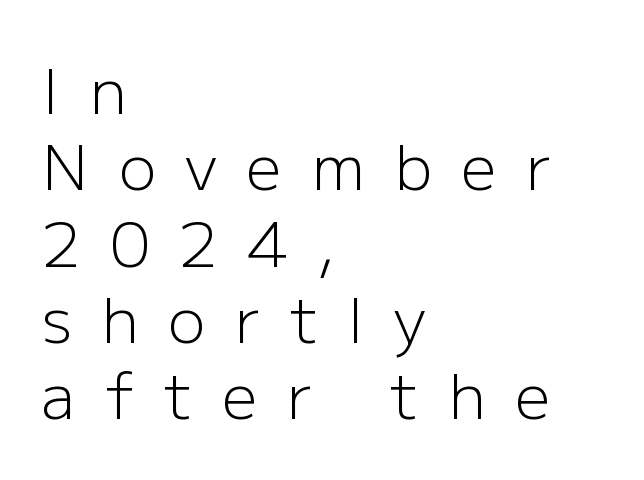
Q: Is the text bold? A: No.
Q: Is the text italic (slanted)? A: No, it is upright.
Q: Is the typeface a serif or a sans-serif typeface? A: Sans-serif.
Q: Is the text underlined? A: No.
Q: How is the paragraph aligned? A: Left-aligned.
Q: Is the spacing between letters normal or unusually wide? A: Unusually wide.
Q: Width (condensed, normal, or wide)? A: Normal.
Q: Stroke contrast? A: Low.
Q: x-height? A: Medium.
Q: Monospaced? A: No.
